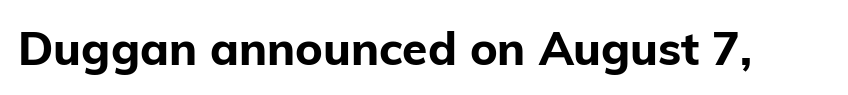
The image shows 46 px bold sans-serif type, upright; set normal letter spacing, not underlined; low stroke contrast and a medium x-height.
